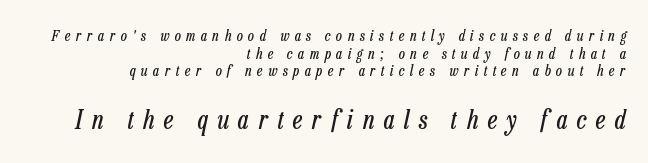
Q: Is the text bold? A: No.
Q: Is the text italic (slanted)? A: Yes, it leans right by about 13 degrees.
Q: Is the text underlined? A: No.
Q: How is the paragraph aligned? A: Right-aligned.
Q: Is the spacing between letters normal or unusually wide? A: Unusually wide.
Q: Which block of text is set in a larger size, the first (top) or the second (bottom)? A: The second (bottom) one.
